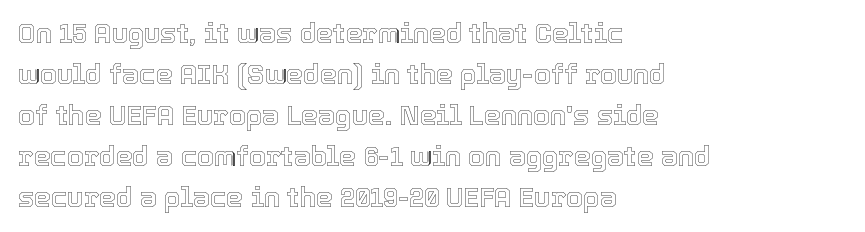
Q: Is the text italic (slanted)? A: No, it is upright.
Q: Is the text underlined? A: No.
Q: How is the paragraph aligned? A: Left-aligned.
Q: Is the spacing between letters normal or unusually wide? A: Normal.
Q: Is the spacing between lines tight, normal or loose? A: Normal.
